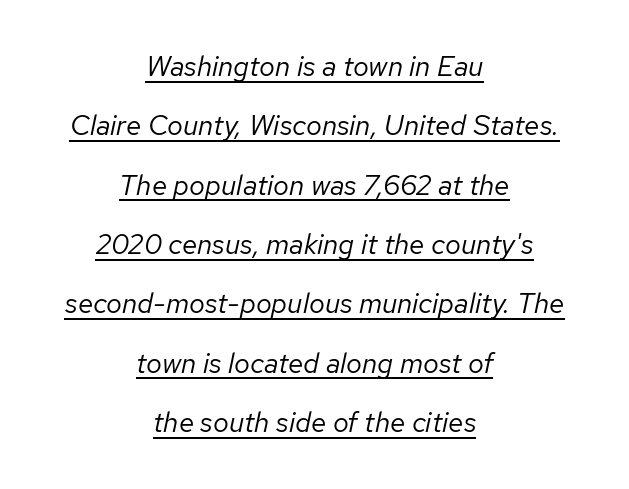
{"italic": "yes", "lean": "right", "slant_degrees": 12, "bold": "no", "weight": "regular", "width": "normal", "stroke_contrast": "low", "x_height": "medium", "monospaced": "no", "underline": "yes", "align": "center", "line_spacing": "loose", "line_spacing_ratio": 2.12, "letter_spacing": "normal", "letter_spacing_em": 0.0, "glyph_px": 28}
